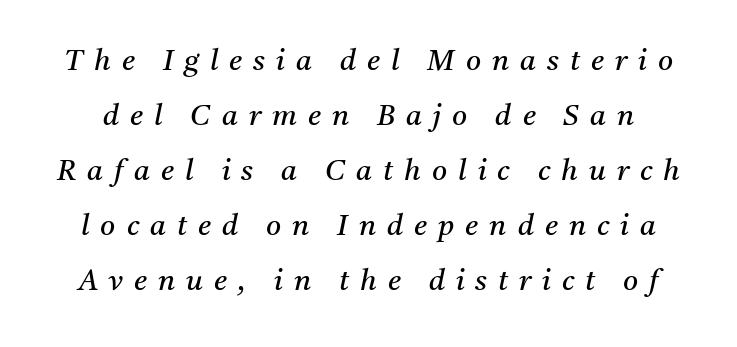
In terms of posture, this sample is oblique. Type without underlining. Here the designer chose a conventional face with non-uniform glyph widths. Summary of weight: not heavy and not bold. These lines are composed in type with serifs. The tracking reads as deliberately expanded to a designer's eye.
